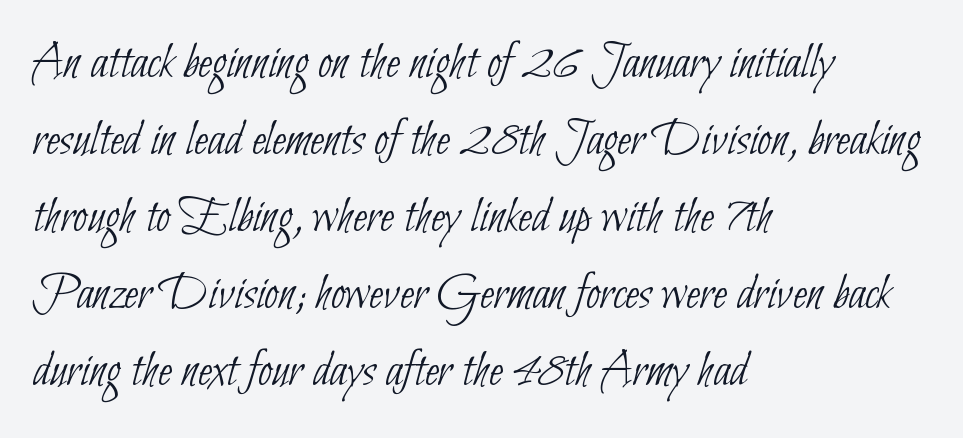
{"serif": "no", "bold": "no", "weight": "thin", "width": "condensed", "stroke_contrast": "low", "x_height": "small", "monospaced": "no", "underline": "no", "align": "left", "line_spacing": "normal", "line_spacing_ratio": 1.51, "letter_spacing": "normal", "letter_spacing_em": 0.0, "glyph_px": 51}
